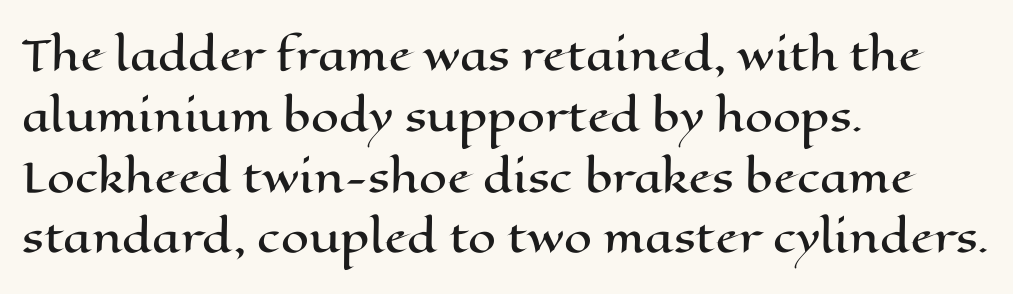
The image shows 40 px wide type, upright; set left-aligned, normal line spacing (1.52x), normal letter spacing, not underlined; high stroke contrast and a medium x-height.
